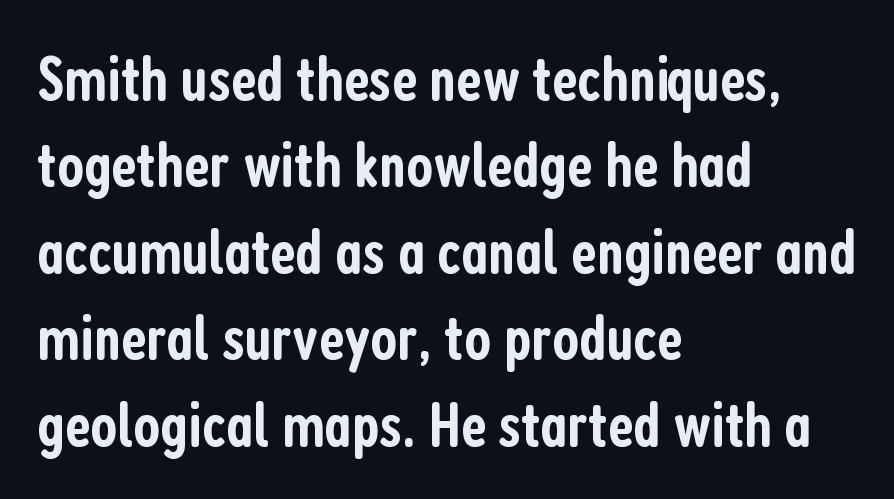
{"serif": "no", "italic": "no", "bold": "semi", "weight": "semibold", "width": "condensed", "stroke_contrast": "low", "x_height": "medium", "monospaced": "no", "underline": "no", "align": "left", "line_spacing": "normal", "line_spacing_ratio": 1.35, "letter_spacing": "normal", "letter_spacing_em": 0.0, "glyph_px": 64}
